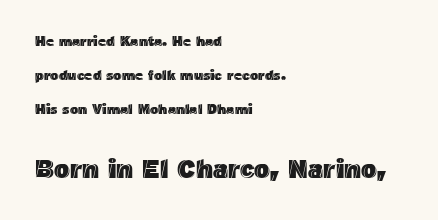
{"italic": "no", "underline": "no", "align": "left", "line_spacing": "loose", "line_spacing_ratio": 2.44, "letter_spacing": "normal", "letter_spacing_em": 0.0, "larger_block": "second", "size_ratio": 1.86, "glyph_px": 26}
